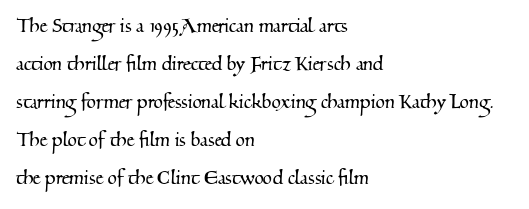
{"underline": "no", "align": "left", "line_spacing": "normal", "line_spacing_ratio": 1.58, "letter_spacing": "normal", "letter_spacing_em": 0.0, "glyph_px": 24}
